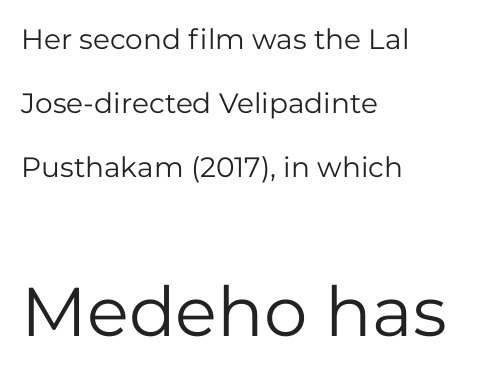
The emphasis by scale lands on block number two, below. The passage shown is not bold in any degree. Casual observation: everything's shoved over to the left. Here the designer chose a conventional face with non-uniform glyph widths.
